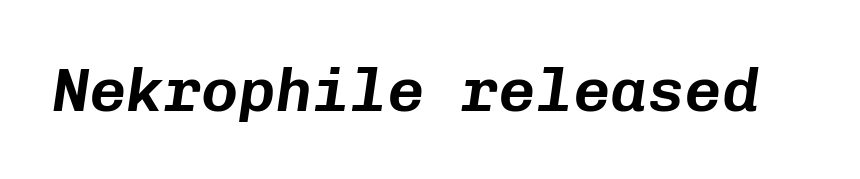
These lines keep a tight, regular rhythm from letter to letter. Note the uniform advance width — an 'i' takes as much space as an 'm'. Descenders hang freely into open space. Italic: yes, the glyphs are oblique.
